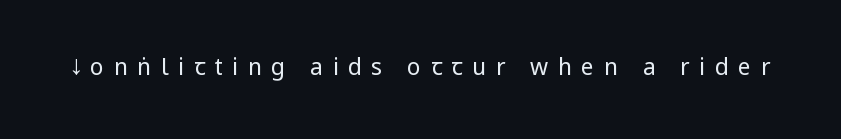
Vertical strokes here are truly vertical. The font sits on the lighter half of the weight spectrum, regular included. No word sits above an underline. Someone cranked the tracking dial way up on this one.
